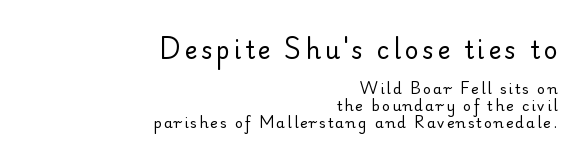
Q: Is the text bold? A: No.
Q: Is the text italic (slanted)? A: No, it is upright.
Q: Is the text underlined? A: No.
Q: How is the paragraph aligned? A: Right-aligned.
Q: Which block of text is set in a larger size, the first (top) or the second (bottom)? A: The first (top) one.
